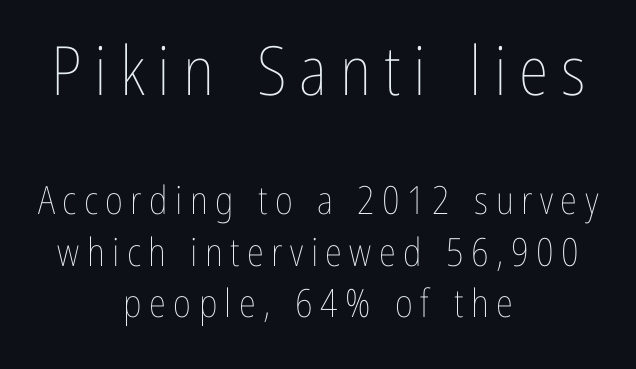
Q: Is the text bold? A: No.
Q: Is the text italic (slanted)? A: No, it is upright.
Q: Is the text underlined? A: No.
Q: How is the paragraph aligned? A: Centered.
Q: Is the spacing between lines tight, normal or loose? A: Normal.
Q: Which block of text is set in a larger size, the first (top) or the second (bottom)? A: The first (top) one.
Q: Width (condensed, normal, or wide)? A: Condensed.
Q: Stroke contrast? A: Low.
Q: x-height? A: Medium.
Q: Monospaced? A: No.
